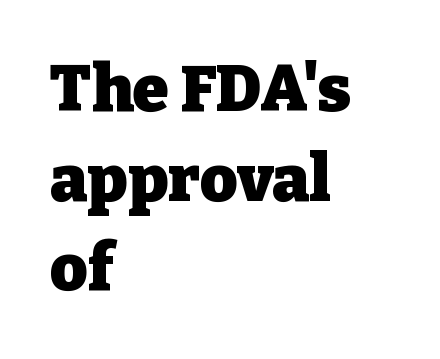
Teacher's note: observe the even left margin — that is flush-left alignment. The string is rendered with underlining switched off. Reading down the column, the eye jumps a familiar distance to each next line. Bold? Absolutely — the strokes are thick and heavy.
